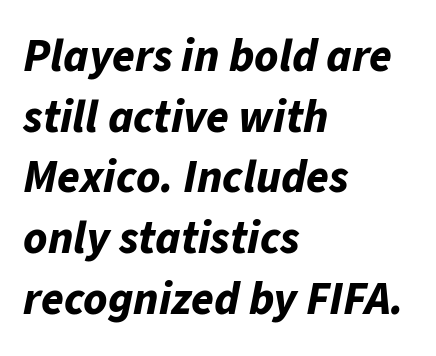
Q: Is the text bold? A: Yes.
Q: Is the text italic (slanted)? A: Yes, it leans right by about 11 degrees.
Q: Is the text underlined? A: No.
Q: How is the paragraph aligned? A: Left-aligned.
Q: Is the spacing between letters normal or unusually wide? A: Normal.
Q: Is the spacing between lines tight, normal or loose? A: Normal.
Q: Width (condensed, normal, or wide)? A: Normal.
Q: Stroke contrast? A: Low.
Q: x-height? A: Medium.
Q: Monospaced? A: No.
